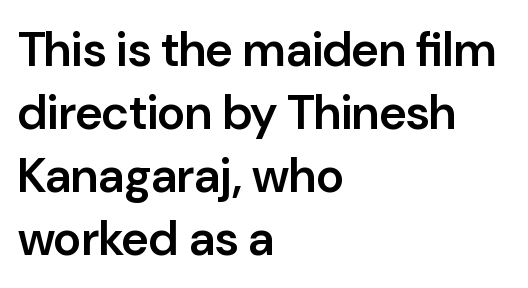
The image shows 48 px semibold sans-serif type, upright; set left-aligned, normal line spacing (1.31x), normal letter spacing, not underlined; low stroke contrast and a medium x-height.
